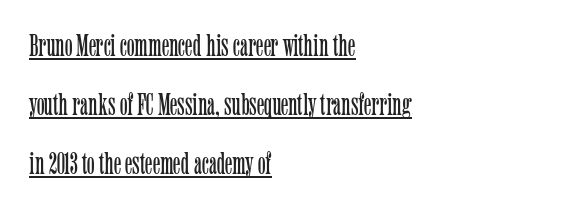
{"serif": "yes", "italic": "no", "bold": "no", "weight": "light", "width": "condensed", "stroke_contrast": "low", "x_height": "medium", "monospaced": "no", "underline": "yes", "align": "left", "line_spacing_ratio": 1.84, "letter_spacing": "normal", "letter_spacing_em": 0.0, "glyph_px": 32}
